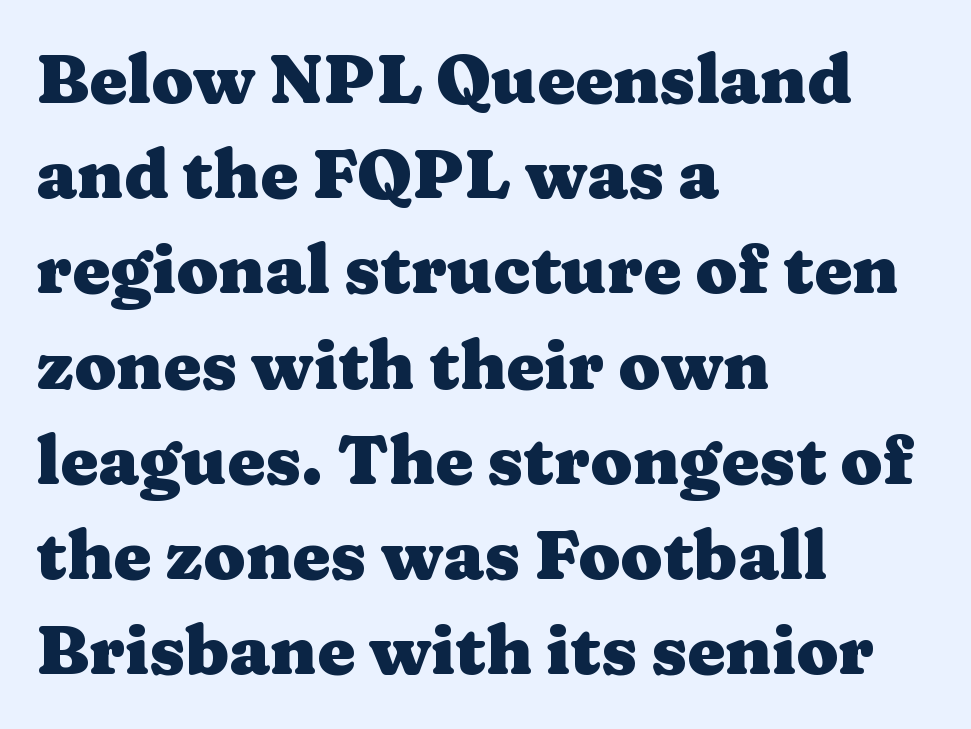
The image shows 68 px heavy, wide serif type, upright; set left-aligned, normal line spacing (1.4x), normal letter spacing, not underlined; medium stroke contrast and a medium x-height.
